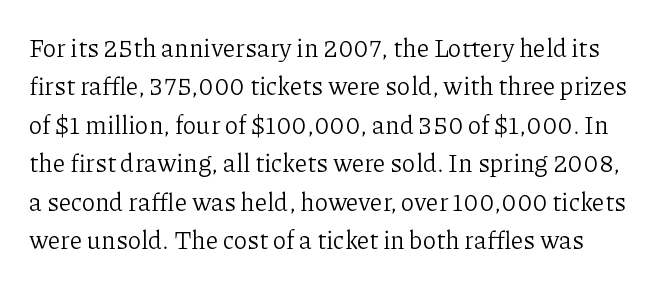
Q: Is the text bold? A: No.
Q: Is the text italic (slanted)? A: No, it is upright.
Q: Is the text underlined? A: No.
Q: Is the spacing between letters normal or unusually wide? A: Normal.
Q: Is the spacing between lines tight, normal or loose? A: Normal.
